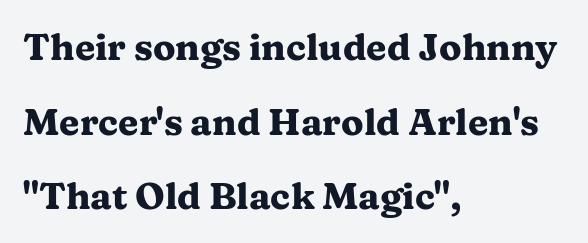
The image shows 37 px heavy, wide serif type, upright; set left-aligned, loose line spacing (2.02x), normal letter spacing, not underlined; medium stroke contrast and a medium x-height.
